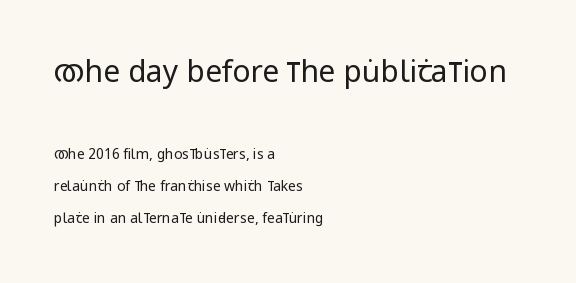
The image shows 30 px regular-weight, condensed sans-serif type, upright; set left-aligned, loose line spacing (2.27x), normal letter spacing, not underlined; the first (top) block is 2.14x larger; low stroke contrast and a large x-height.
